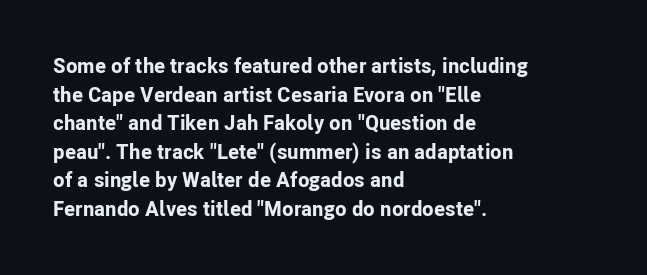
Q: Is the text bold? A: Yes.
Q: Is the text italic (slanted)? A: No, it is upright.
Q: Is the text underlined? A: No.
Q: How is the paragraph aligned? A: Left-aligned.
Q: Is the spacing between letters normal or unusually wide? A: Normal.
Q: Is the spacing between lines tight, normal or loose? A: Normal.
